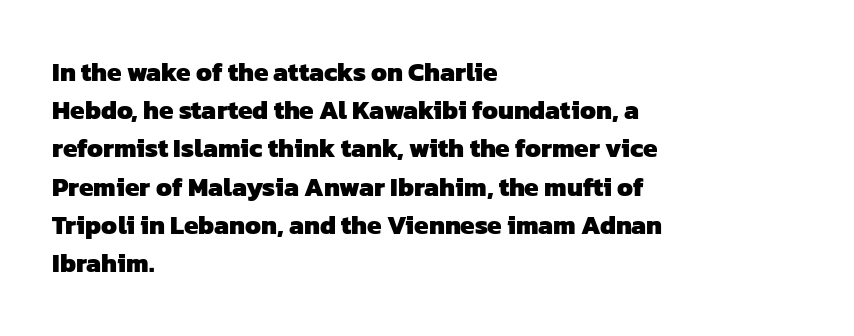
Leading: standard. The line texture is even and compact thanks to regular tracking. The passage is arranged the way most books set body copy — flush left. What weight is shown? A full bold with thick strokes. Clear beneath every line of the passage.
